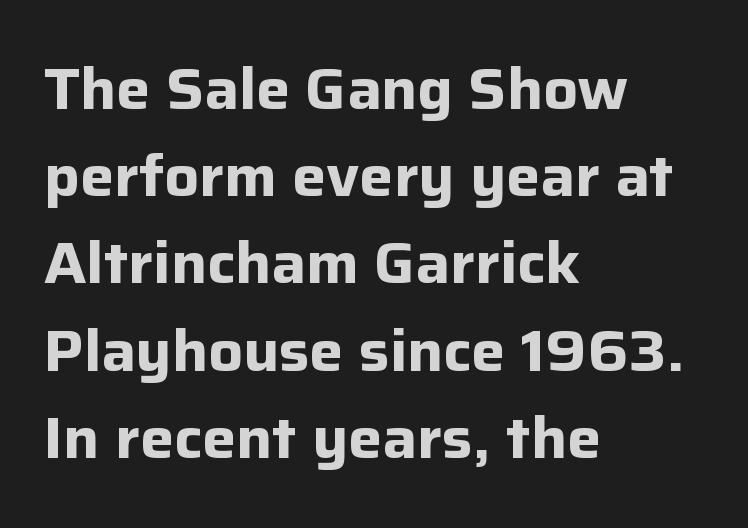
The image shows 57 px bold sans-serif type, upright; set left-aligned, normal line spacing (1.53x), normal letter spacing, not underlined; low stroke contrast and a medium x-height.
